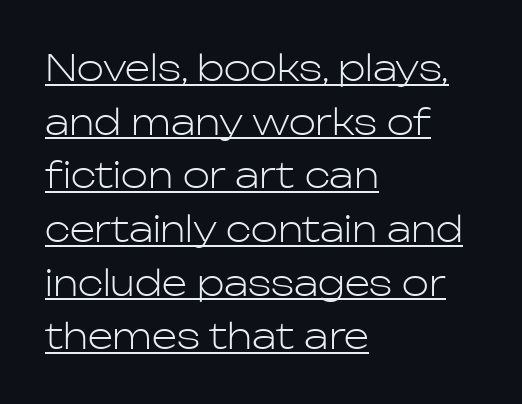
The image shows 36 px light sans-serif type, upright; set left-aligned, normal line spacing (1.49x), normal letter spacing, underlined; low stroke contrast and a medium x-height.
